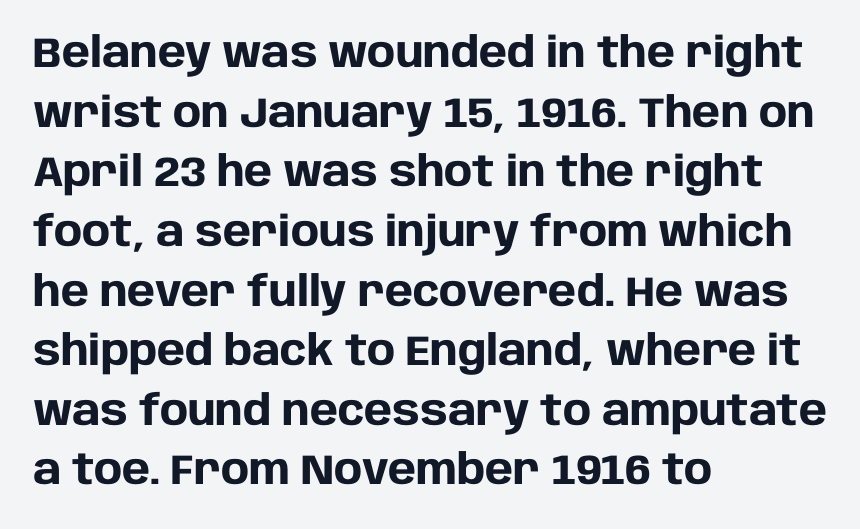
The image shows 42 px heavy sans-serif type, upright; set left-aligned, normal line spacing (1.42x), normal letter spacing, not underlined; low stroke contrast and a large x-height.
